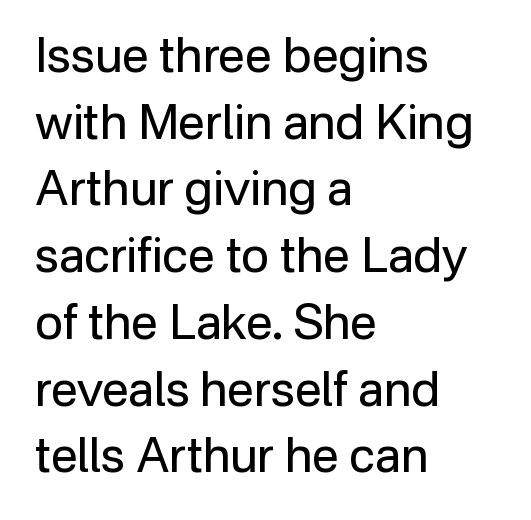
{"serif": "no", "italic": "no", "bold": "no", "weight": "regular", "width": "normal", "stroke_contrast": "low", "x_height": "medium", "monospaced": "no", "underline": "no", "align": "left", "line_spacing": "normal", "line_spacing_ratio": 1.39, "letter_spacing": "normal", "letter_spacing_em": 0.0, "glyph_px": 48}
